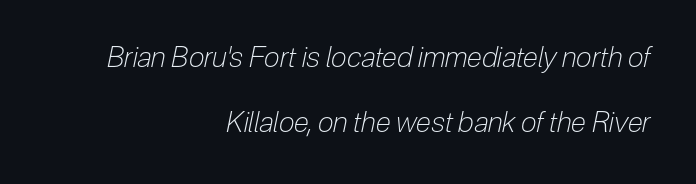
The image shows 28 px light, condensed type, italic (leaning right); set right-aligned, loose line spacing (2.32x), normal letter spacing, not underlined; low stroke contrast and a medium x-height.
